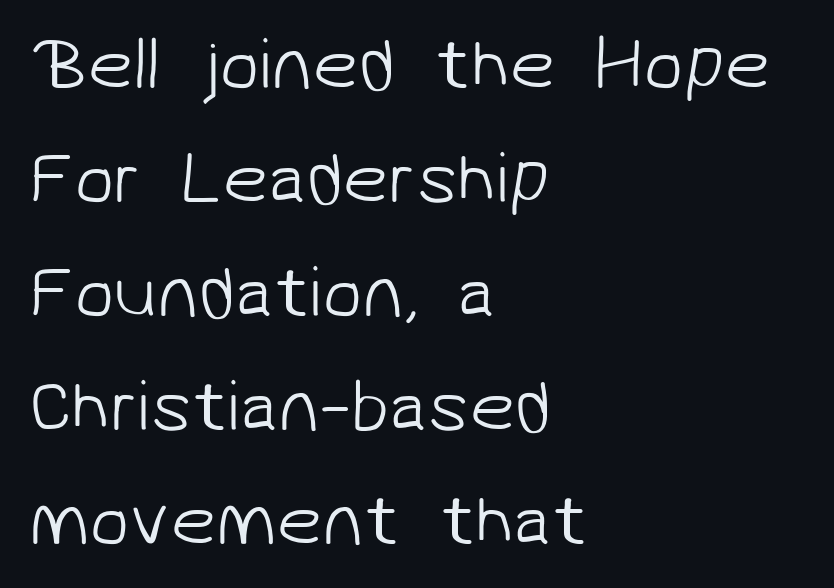
The passage shown has conventional tracking throughout. Heft: none added — not bold. Check the space under the baseline: it is left empty. One glance says typical: line gaps are just what's usual. You could not count columns in this text — the font is proportionally spaced. Stroke terminals: plain, sans-serif.
